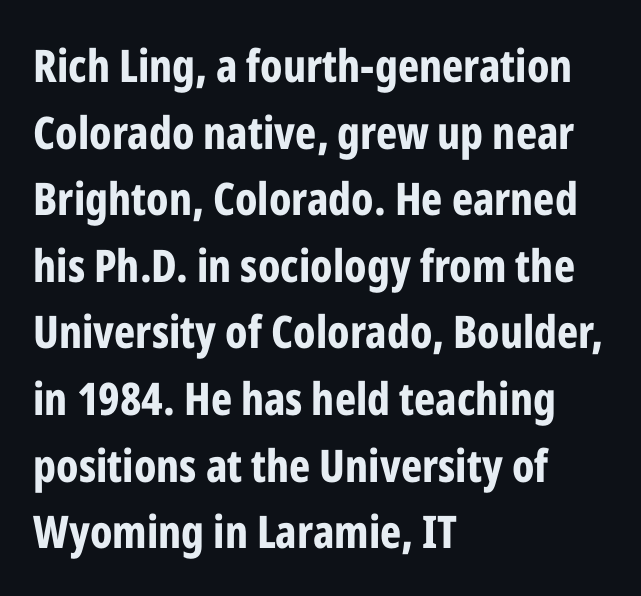
Each row of text sits above clean, open space. Compared with typical body copy, the letter spacing here is the same. Font category for this specimen: sans-serif. The line-height multiplier appears to be the usual default. The glyphs have the mass of a bold cut. The letters advance in unequal steps, a hallmark of proportional type.
